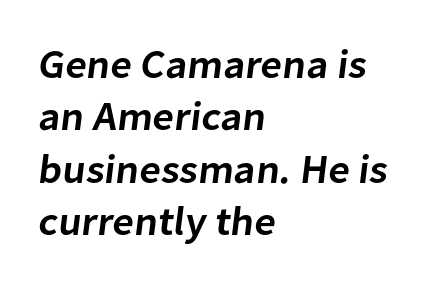
{"serif": "no", "bold": "semi", "weight": "semibold", "width": "normal", "stroke_contrast": "low", "x_height": "medium", "monospaced": "no", "underline": "no", "align": "left", "line_spacing": "normal", "line_spacing_ratio": 1.28, "letter_spacing": "normal", "letter_spacing_em": 0.0, "glyph_px": 41}
